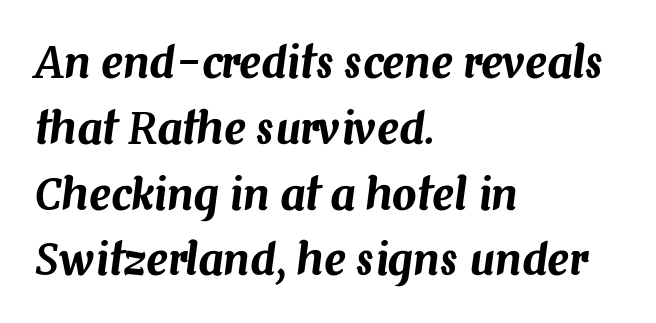
{"italic": "yes", "lean": "right", "slant_degrees": 7, "width": "normal", "stroke_contrast": "medium", "x_height": "medium", "monospaced": "no", "underline": "no", "align": "left", "line_spacing": "normal", "line_spacing_ratio": 1.53, "letter_spacing": "normal", "letter_spacing_em": 0.0, "glyph_px": 43}
